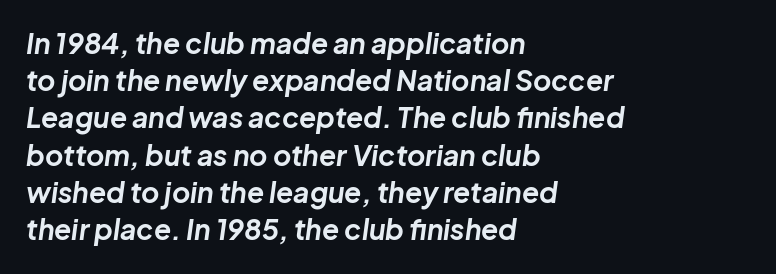
Here the glyphs are tracked normally, forming tight word shapes. Strokes here are thick enough to call this a true bold. Baseline-to-baseline distance is the conventional proportion of letter height. Characters are canted at an angle relative to the baseline's perpendicular. Descender tails drop into unmarked territory.
